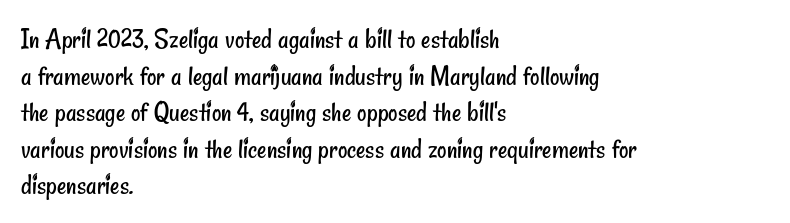
Q: Is the text bold? A: No.
Q: Is the typeface a serif or a sans-serif typeface? A: Sans-serif.
Q: Is the text underlined? A: No.
Q: How is the paragraph aligned? A: Left-aligned.
Q: Is the spacing between letters normal or unusually wide? A: Normal.
Q: Is the spacing between lines tight, normal or loose? A: Normal.
Q: Width (condensed, normal, or wide)? A: Condensed.
Q: Stroke contrast? A: Low.
Q: x-height? A: Small.
Q: Monospaced? A: No.
